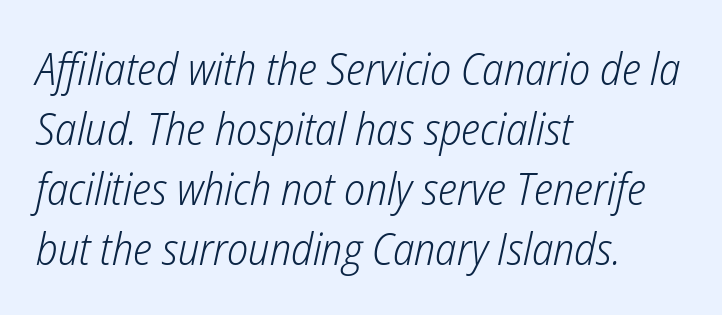
Q: Is the text bold? A: No.
Q: Is the text italic (slanted)? A: Yes, it leans right by about 12 degrees.
Q: Is the text underlined? A: No.
Q: How is the paragraph aligned? A: Left-aligned.
Q: Is the spacing between letters normal or unusually wide? A: Normal.
Q: Is the spacing between lines tight, normal or loose? A: Normal.
Q: Width (condensed, normal, or wide)? A: Condensed.
Q: Stroke contrast? A: Low.
Q: x-height? A: Medium.
Q: Monospaced? A: No.
